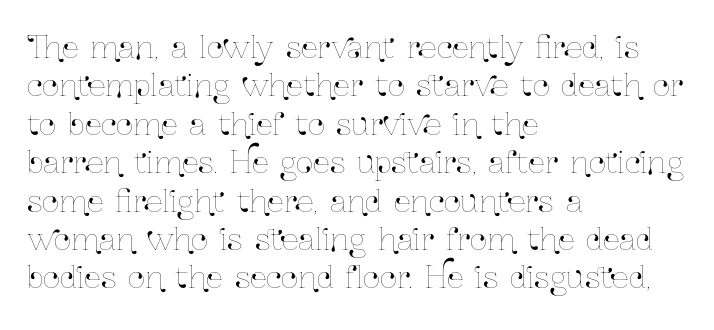
The image shows 30 px condensed type, upright; set left-aligned, normal line spacing (1.28x), normal letter spacing, not underlined; low stroke contrast and a medium x-height.
